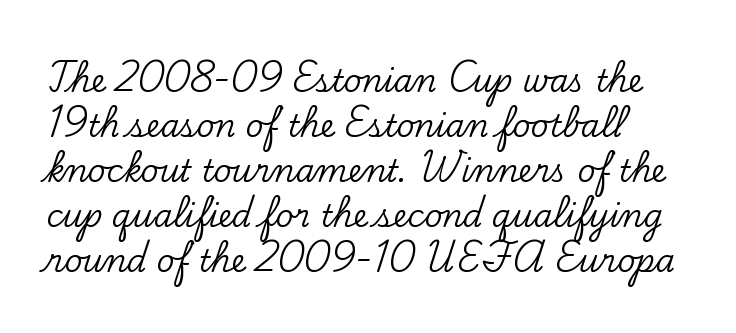
The image shows 31 px serif type; set left-aligned, normal line spacing (1.45x), normal letter spacing, not underlined; low stroke contrast and a small x-height.
